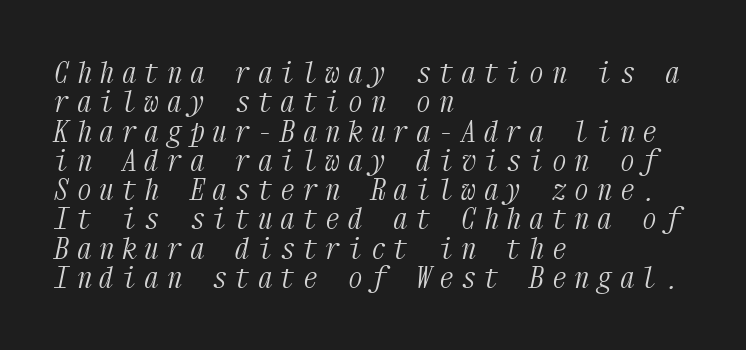
{"serif": "yes", "italic": "yes", "lean": "right", "slant_degrees": 12, "bold": "no", "weight": "light", "width": "condensed", "stroke_contrast": "medium", "x_height": "medium", "monospaced": "yes", "underline": "no", "align": "left", "line_spacing": "tight", "line_spacing_ratio": 1.01, "letter_spacing": "wide", "letter_spacing_em": 0.28, "glyph_px": 29}
